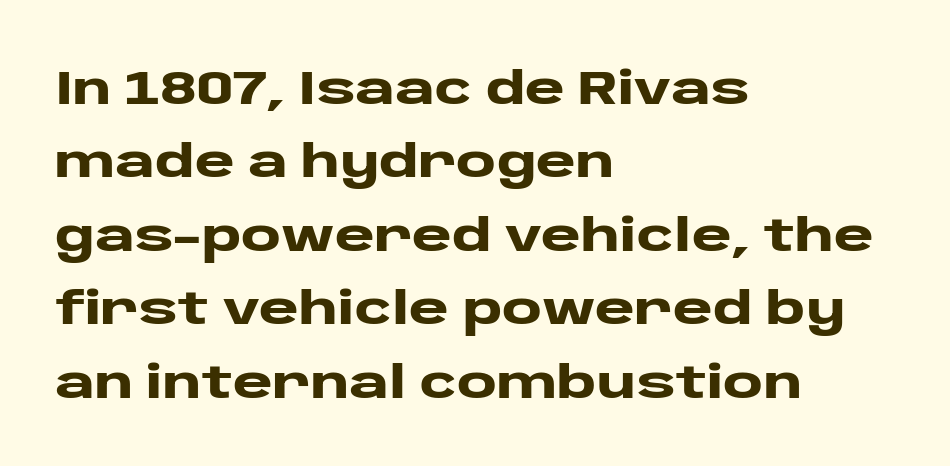
The image shows 48 px heavy, wide sans-serif type, upright; set left-aligned, normal line spacing (1.53x), normal letter spacing, not underlined; low stroke contrast and a large x-height.
